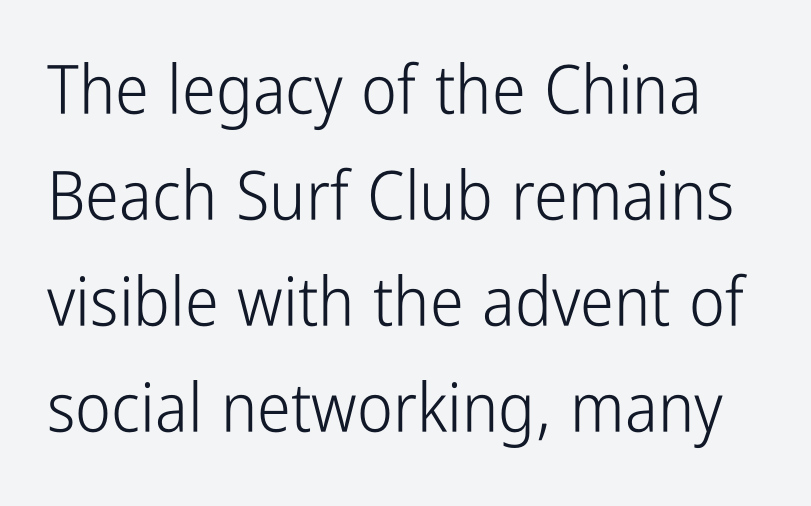
Only glyphs here, with clear space below each row. Looks like regular typesetting: each glyph gets only the width it needs. Compared with typical paragraphs, the rows here are spaced about the same. Spacing between characters is what you'd get straight out of the box. Nope, no serifs anywhere on these letters. It's the straight-up-and-down kind of type.
